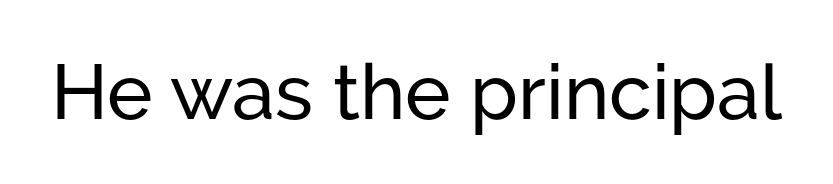
The image shows 77 px sans-serif type, upright; set normal letter spacing, not underlined; low stroke contrast and a medium x-height.
